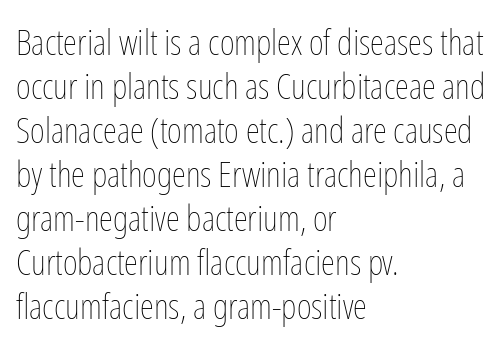
The foot of each line stays bare and open. Varying glyph widths throughout — classic text-font behaviour. Is the letter spacing exaggerated? No — it looks like the ordinary default. No chunkiness to these letters — they're not bold.
